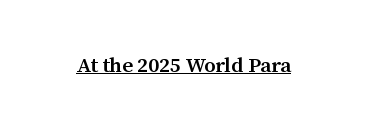
Q: Is the text bold? A: Semi-bold.
Q: Is the text italic (slanted)? A: No, it is upright.
Q: Is the text underlined? A: Yes.
Q: Is the spacing between letters normal or unusually wide? A: Normal.
